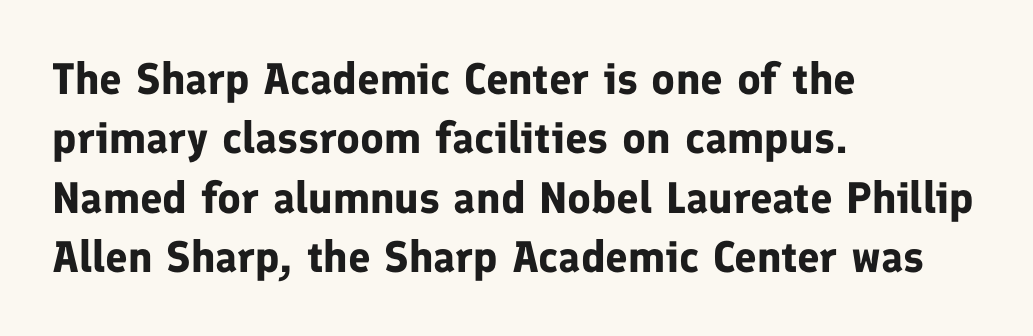
Successive baselines arrive at the customary interval. Italic: no, the glyphs are upright roman. Each letter keeps its own natural width here, so spacing adapts to shape. The space directly below the letters is spotless. Heavy-handed strokes throughout: this text is bold.
